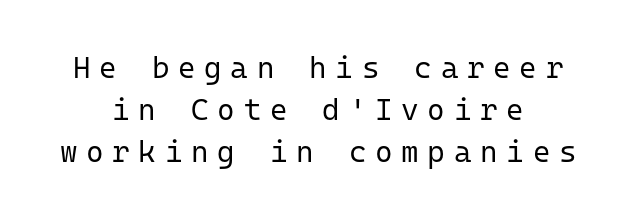
{"serif": "no", "italic": "no", "bold": "no", "weight": "regular", "width": "normal", "stroke_contrast": "low", "x_height": "medium", "monospaced": "yes", "underline": "no", "align": "center", "line_spacing": "normal", "line_spacing_ratio": 1.4, "letter_spacing": "wide", "letter_spacing_em": 0.29, "glyph_px": 30}
